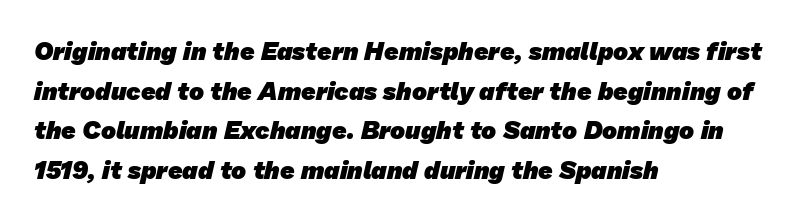
Q: Is the text bold? A: Yes.
Q: Is the text underlined? A: No.
Q: How is the paragraph aligned? A: Left-aligned.
Q: Is the spacing between letters normal or unusually wide? A: Normal.
Q: Is the spacing between lines tight, normal or loose? A: Normal.
